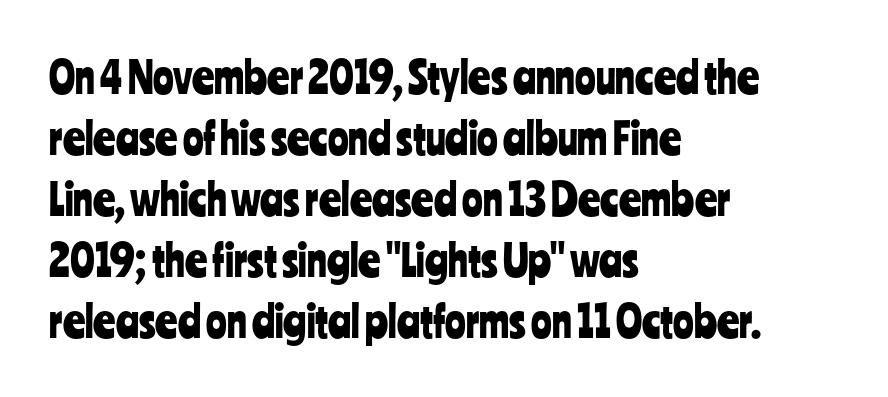
The image shows 43 px condensed sans-serif type, upright; set left-aligned, normal line spacing (1.42x), normal letter spacing, not underlined; low stroke contrast and a medium x-height.
